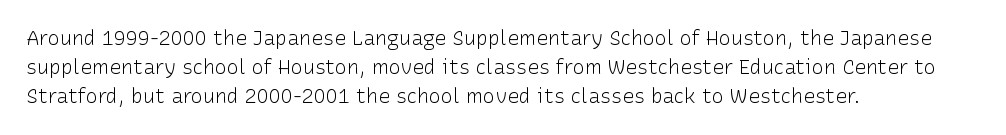
A normal amount of white space separates one row of letters from the next. The foot of each line stays bare and open. The ragged edge is on the right, which tells us the setting is flush left. This sample uses an upright cut, with every glyph sitting square on the baseline. No chunkiness to these letters — they're not bold. Does extra space separate the letters? No, they use regular spacing.
